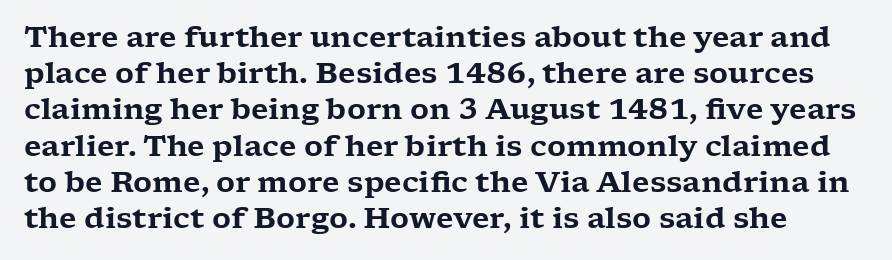
Baseline-to-baseline distance is the conventional proportion of letter height. What kind of face is this? One with serifs. Caption: standard tracking, unaltered. Vertical strokes here are truly vertical.
